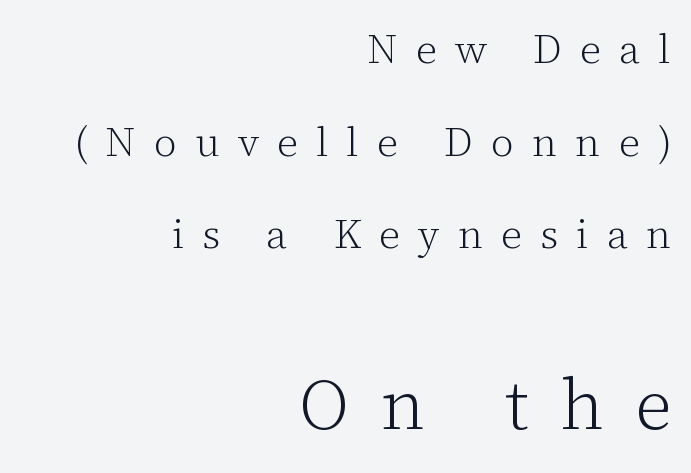
{"serif": "yes", "italic": "no", "bold": "no", "weight": "light", "width": "normal", "stroke_contrast": "low", "x_height": "medium", "monospaced": "no", "underline": "no", "align": "right", "line_spacing": "loose", "line_spacing_ratio": 2.26, "letter_spacing": "wide", "letter_spacing_em": 0.44, "larger_block": "second", "size_ratio": 1.73, "glyph_px": 71}
